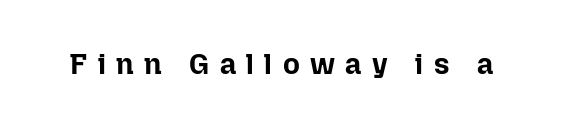
{"italic": "no", "bold": "yes", "weight": "bold", "width": "normal", "stroke_contrast": "low", "x_height": "medium", "monospaced": "no", "underline": "no", "letter_spacing": "wide", "letter_spacing_em": 0.36, "glyph_px": 29}
